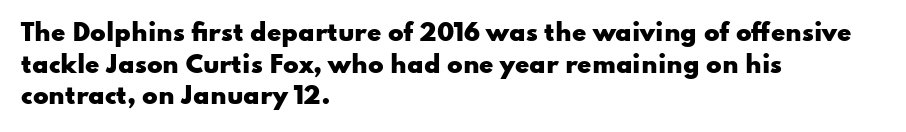
{"italic": "no", "bold": "yes", "underline": "no", "align": "left", "line_spacing": "normal", "line_spacing_ratio": 1.37, "letter_spacing": "normal", "letter_spacing_em": 0.0, "glyph_px": 23}
